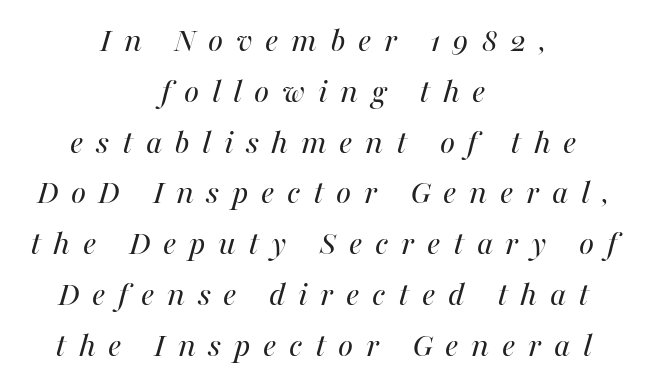
The image shows 36 px regular-weight type, italic (leaning right); set centered, normal line spacing (1.41x), unusually wide letter spacing (+0.35 em), not underlined; medium stroke contrast and a medium x-height.
